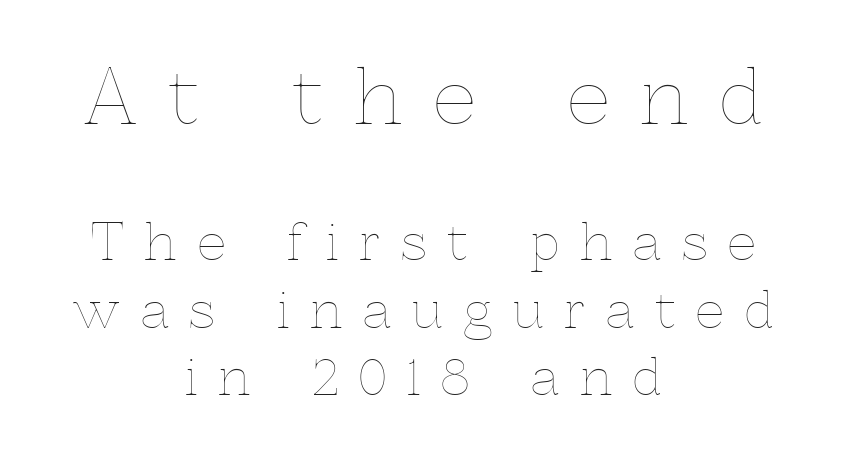
{"italic": "no", "bold": "no", "weight": "thin", "width": "normal", "x_height": "medium", "monospaced": "no", "underline": "no", "align": "center", "line_spacing": "normal", "line_spacing_ratio": 1.35, "letter_spacing": "wide", "letter_spacing_em": 0.42, "larger_block": "first", "size_ratio": 1.5, "glyph_px": 75}
